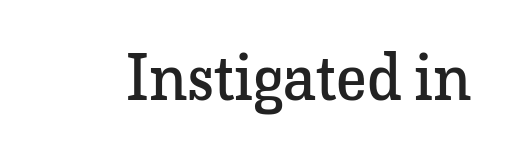
Descenders are the only things crossing below the line. Standard letterfit; no display-style spreading of the glyphs. Here the designer chose a conventional face with non-uniform glyph widths. Type style note: has serifs. Upright lettering throughout.
